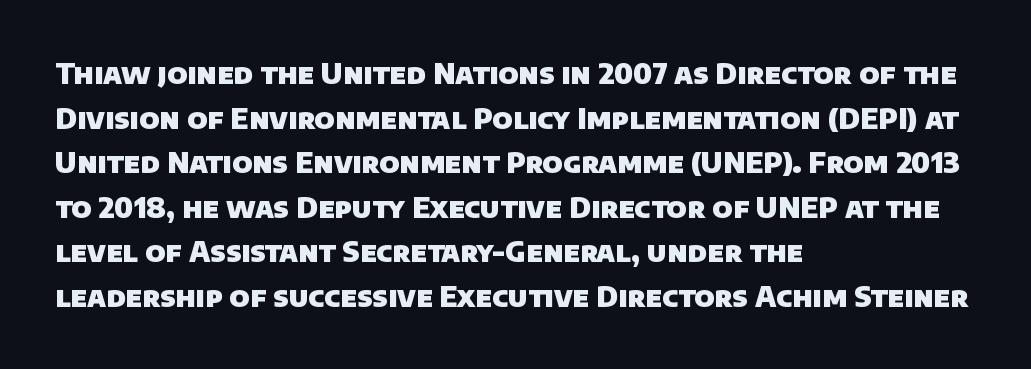
{"serif": "no", "bold": "yes", "weight": "heavy", "width": "normal", "stroke_contrast": "low", "x_height": "large", "monospaced": "no", "underline": "no", "align": "left", "line_spacing": "normal", "line_spacing_ratio": 1.59, "letter_spacing": "normal", "letter_spacing_em": 0.0, "glyph_px": 28}
